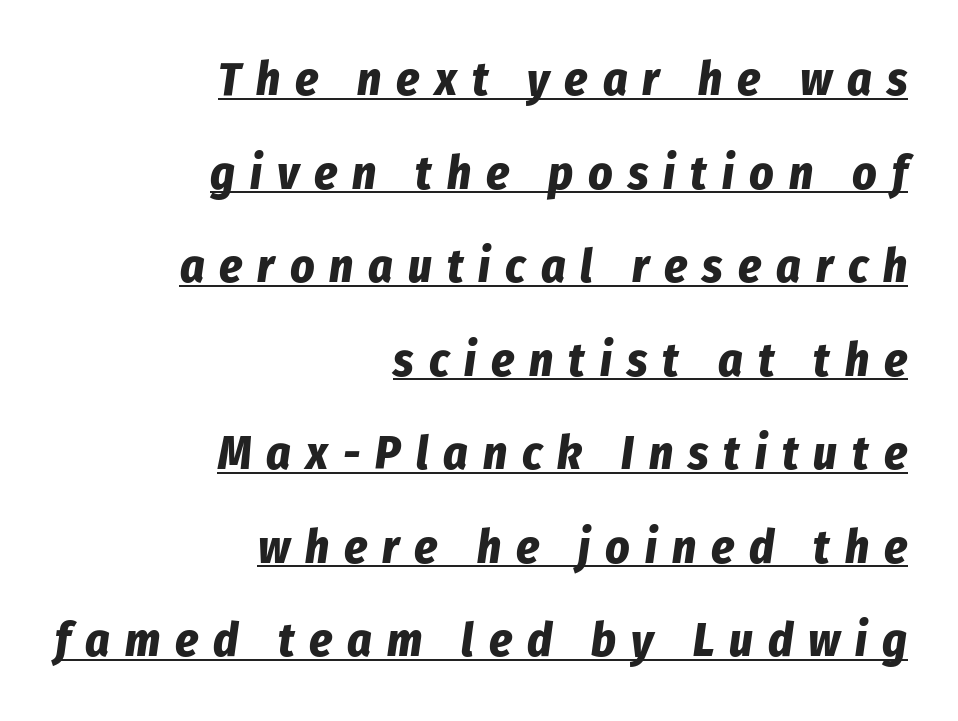
Caption: bold face, heavy strokes. The font's italic variant was chosen for this text. Honestly, the underline is the first thing you notice here. The letterforms stand isolated, each surrounded by extra space. Right-aligned paragraph, ragged on the left.
